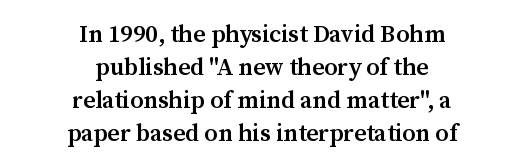
The image shows 24 px text type, upright; set centered, normal line spacing (1.38x), normal letter spacing, not underlined.
